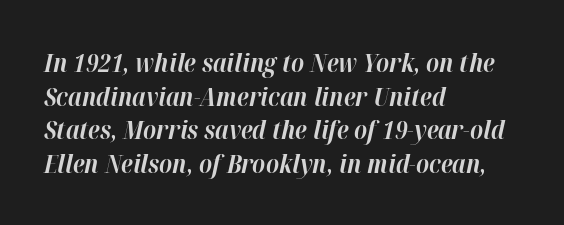
{"italic": "yes", "lean": "right", "slant_degrees": 12, "bold": "yes", "underline": "no", "align": "left", "line_spacing": "normal", "line_spacing_ratio": 1.29, "letter_spacing": "normal", "letter_spacing_em": 0.0, "glyph_px": 26}
